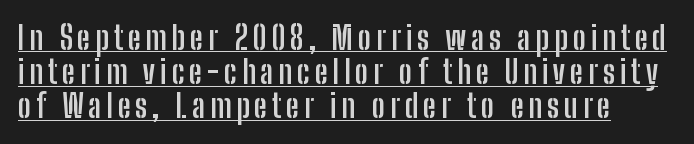
Do the characters align in a grid? No, the font is proportional. The type family on display is of the sans-serif kind. Quick note: underline on. One glance says dense: line gaps are narrower than usual. Designer's note — italics off, roman on. Bold? Absolutely — the strokes are thick and heavy.
